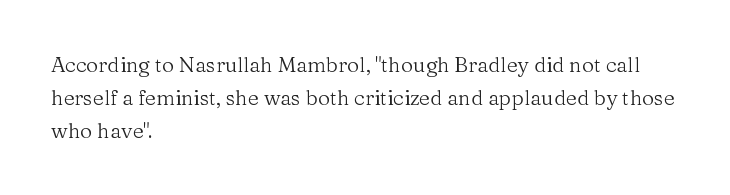
Upright lettering throughout. The rows are spaced the way most documents space them. These lines stack with their left ends in a neat column. The space beneath each line is pristine and unruled. This sample uses plain, unmodified letter spacing. Stem width sits at or under what a default text font uses.
